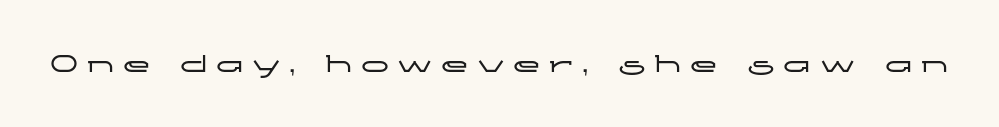
Do the letters lean? They stand straight. The characters display no serif detailing; their extremities are plain. Students, note that the glyphs here are deliberately spaced far apart. Varying glyph widths throughout — classic text-font behaviour. Clear beneath every line of the passage.
